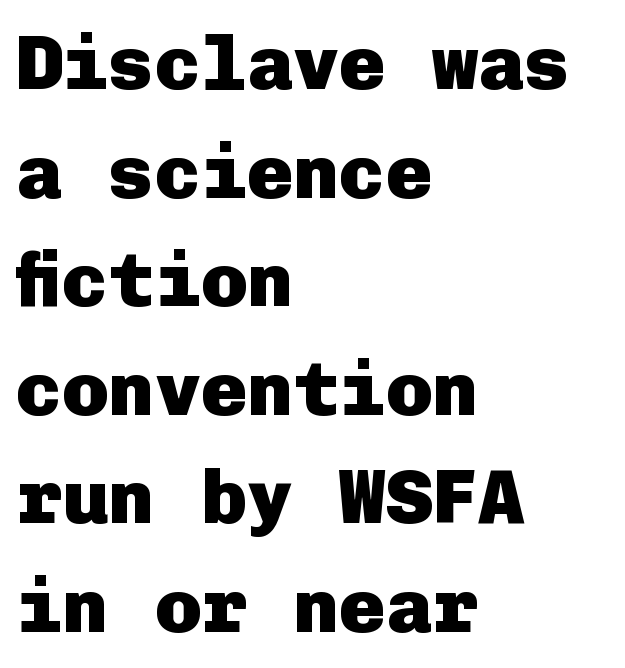
{"serif": "no", "italic": "no", "bold": "yes", "weight": "heavy", "width": "normal", "stroke_contrast": "low", "x_height": "medium", "underline": "no", "align": "left", "line_spacing": "normal", "line_spacing_ratio": 1.41, "letter_spacing": "normal", "letter_spacing_em": 0.0, "glyph_px": 77}
